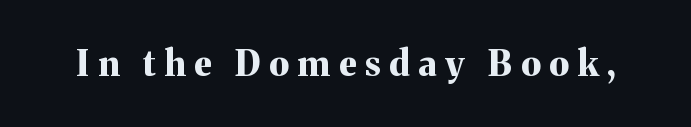
The image shows 35 px bold serif type, upright; set unusually wide letter spacing (+0.25 em), not underlined; medium stroke contrast and a medium x-height.
